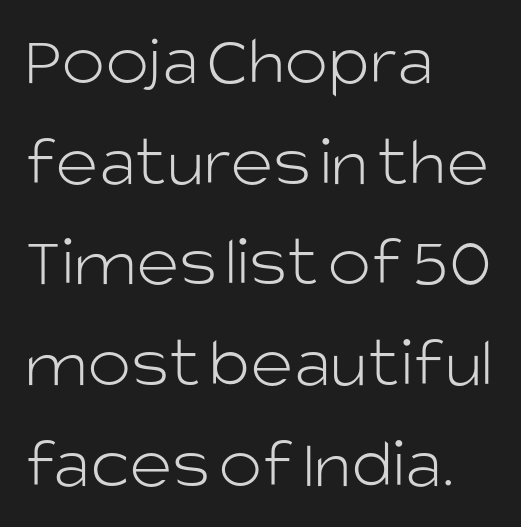
The image shows 73 px light sans-serif type, upright; set left-aligned, normal line spacing (1.38x), normal letter spacing, not underlined; low stroke contrast and a large x-height.
